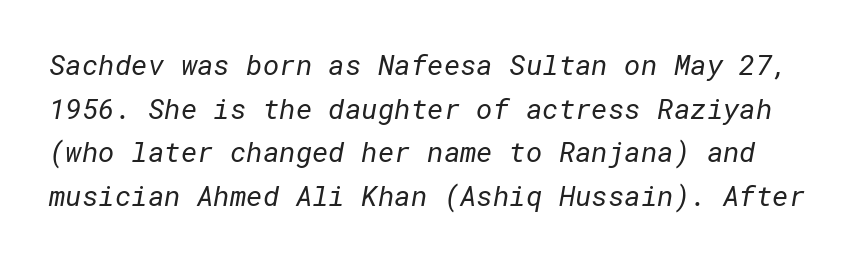
The image shows 28 px regular-weight sans-serif type; set normal line spacing (1.56x), normal letter spacing, not underlined; low stroke contrast and a medium x-height.
